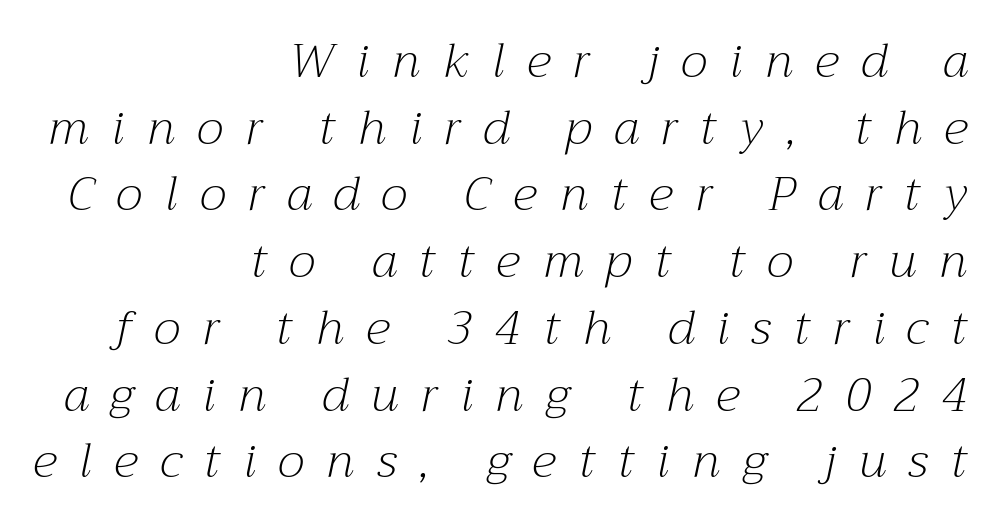
Type without underlining. These lines sit exactly where default settings would place them. Nothing heavy about these letters — not bold at all. Loose tracking; the words dissolve into strings of separated letters. The lines are quadded right.
